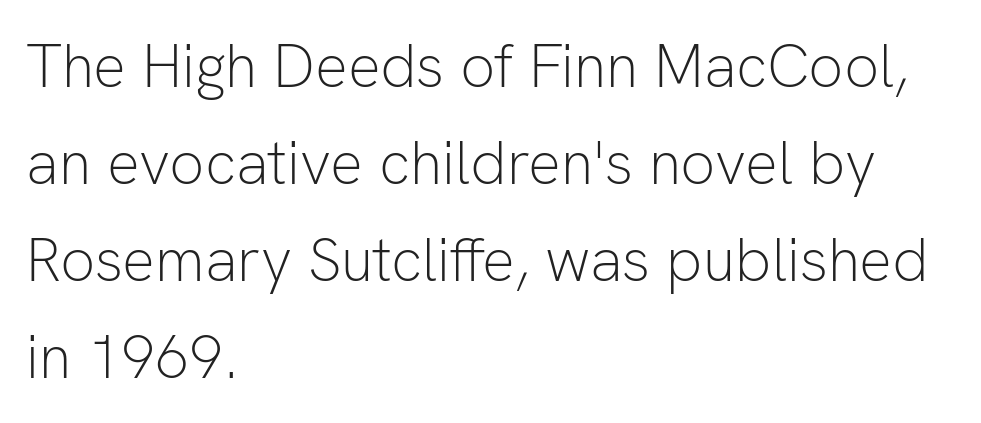
Q: Is the text bold? A: No.
Q: Is the text italic (slanted)? A: No, it is upright.
Q: Is the typeface a serif or a sans-serif typeface? A: Sans-serif.
Q: Is the text underlined? A: No.
Q: How is the paragraph aligned? A: Left-aligned.
Q: Is the spacing between letters normal or unusually wide? A: Normal.
Q: Is the spacing between lines tight, normal or loose? A: Normal.
Q: Width (condensed, normal, or wide)? A: Normal.
Q: Stroke contrast? A: Low.
Q: x-height? A: Medium.
Q: Monospaced? A: No.
